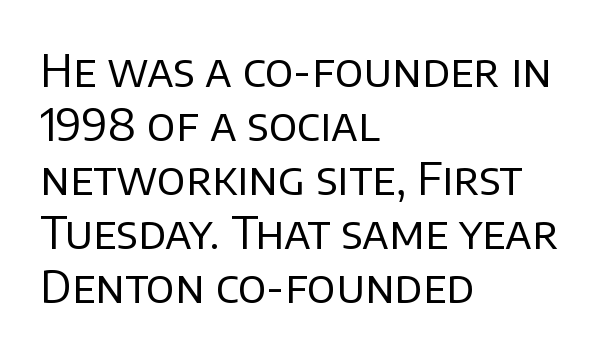
{"serif": "no", "italic": "no", "bold": "no", "weight": "regular", "width": "normal", "stroke_contrast": "low", "x_height": "large", "monospaced": "no", "underline": "no", "align": "left", "line_spacing_ratio": 1.2, "letter_spacing": "normal", "letter_spacing_em": 0.0, "glyph_px": 45}
